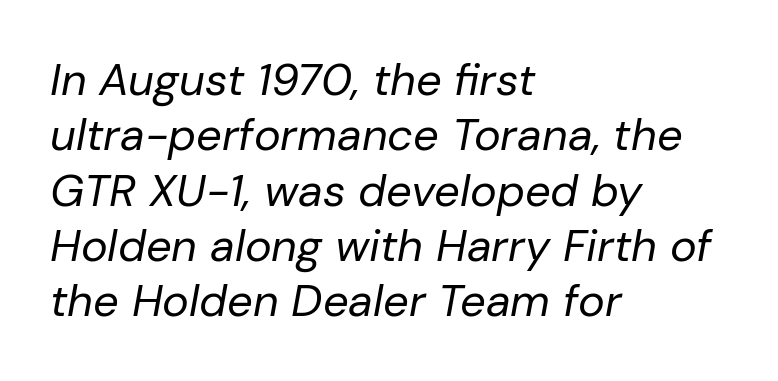
Q: Is the text bold? A: No.
Q: Is the text italic (slanted)? A: Yes, it leans right by about 10 degrees.
Q: Is the text underlined? A: No.
Q: How is the paragraph aligned? A: Left-aligned.
Q: Is the spacing between letters normal or unusually wide? A: Normal.
Q: Width (condensed, normal, or wide)? A: Normal.
Q: Stroke contrast? A: Low.
Q: x-height? A: Medium.
Q: Monospaced? A: No.
